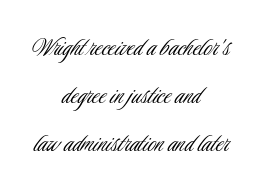
{"serif": "no", "bold": "no", "weight": "light", "width": "condensed", "stroke_contrast": "low", "x_height": "small", "monospaced": "no", "underline": "no", "align": "center", "line_spacing_ratio": 1.72, "letter_spacing": "normal", "letter_spacing_em": 0.0, "glyph_px": 28}
